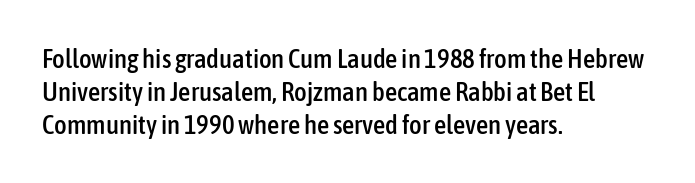
The image shows 27 px text type, upright; set left-aligned, line spacing 1.23x, normal letter spacing, not underlined.
